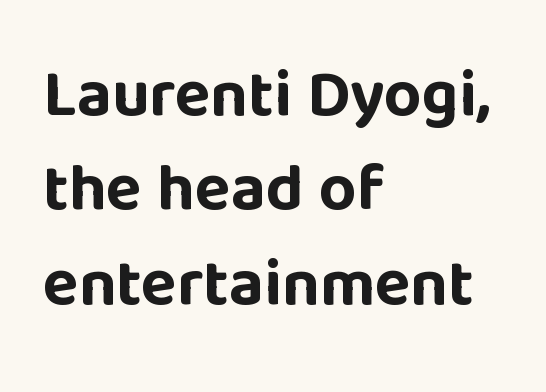
Quick note: not italic, upright. One-word summary of the alignment: left. Typographically, this falls in the sans-serif category. Letters rest on an invisible, unmarked baseline.
